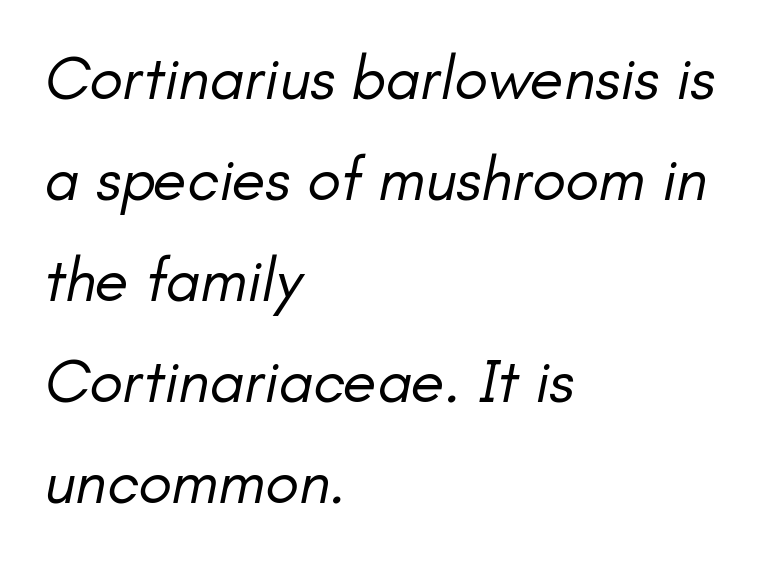
Q: Is the text bold? A: No.
Q: Is the text italic (slanted)? A: Yes, it leans right by about 11 degrees.
Q: Is the text underlined? A: No.
Q: How is the paragraph aligned? A: Left-aligned.
Q: Is the spacing between letters normal or unusually wide? A: Normal.
Q: Is the spacing between lines tight, normal or loose? A: Normal.
Q: Width (condensed, normal, or wide)? A: Normal.
Q: Stroke contrast? A: Low.
Q: x-height? A: Small.
Q: Monospaced? A: No.
